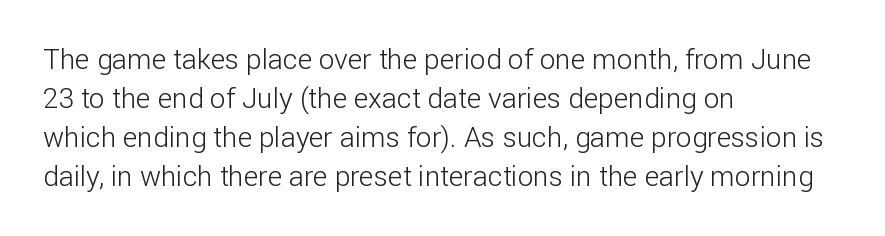
The image shows 28 px light sans-serif type, upright; set left-aligned, normal line spacing (1.39x), normal letter spacing, not underlined; low stroke contrast and a medium x-height.
